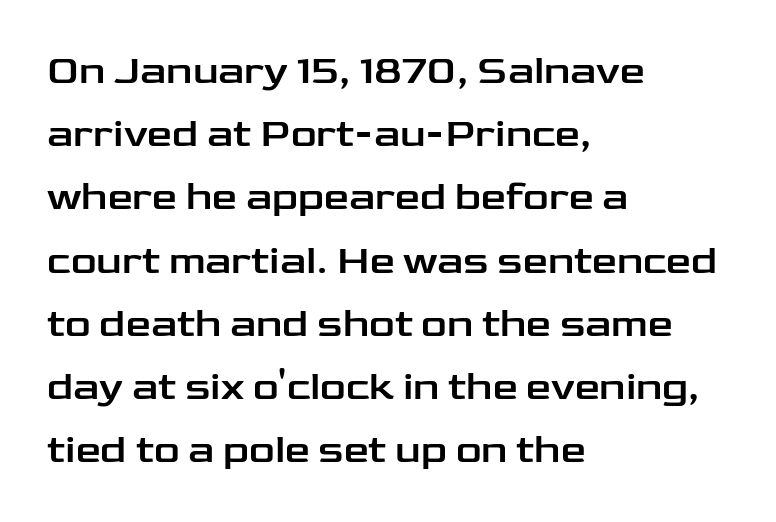
The image shows 40 px wide sans-serif type, upright; set left-aligned, normal line spacing (1.58x), normal letter spacing, not underlined; low stroke contrast and a medium x-height.
